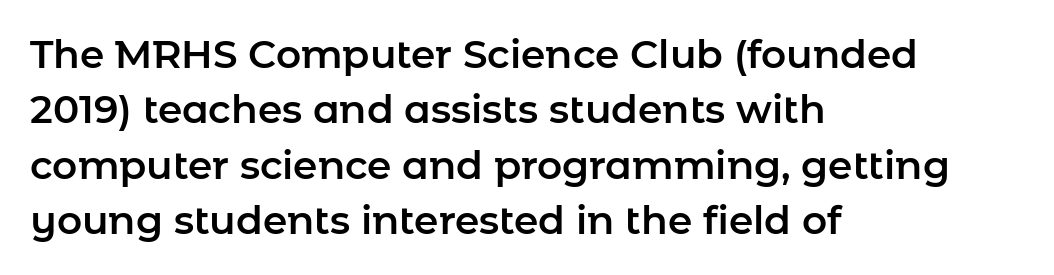
Is this a sans? Yes — the strokes have no serifs. Beneath every word, the page is bare. You can tell it's not italic because the verticals are truly vertical. Alignment: flush left.
